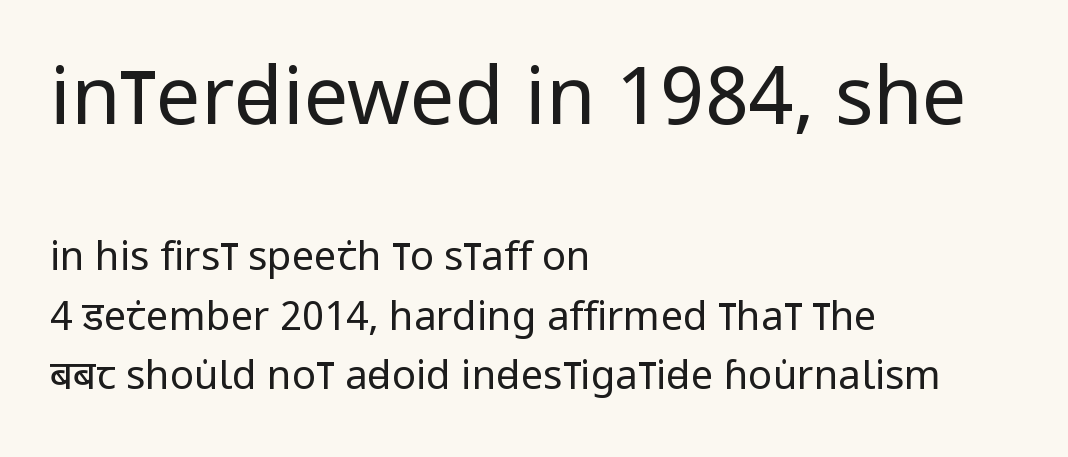
{"serif": "no", "italic": "no", "bold": "no", "weight": "regular", "width": "condensed", "stroke_contrast": "low", "x_height": "large", "monospaced": "no", "underline": "no", "align": "left", "line_spacing": "normal", "line_spacing_ratio": 1.49, "letter_spacing": "normal", "letter_spacing_em": 0.0, "larger_block": "first", "size_ratio": 2.0, "glyph_px": 80}
